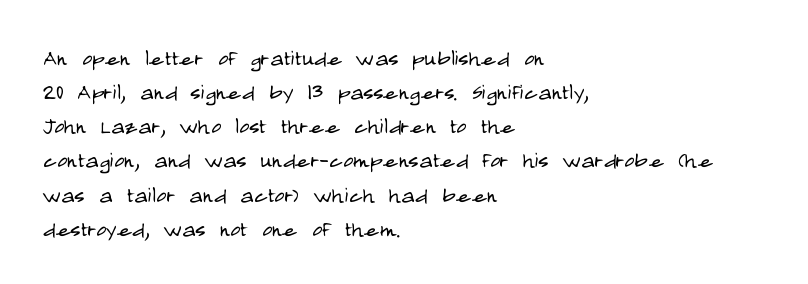
{"serif": "no", "italic": "no", "bold": "no", "weight": "light", "width": "condensed", "stroke_contrast": "low", "x_height": "large", "monospaced": "no", "underline": "no", "align": "left", "line_spacing_ratio": 1.22, "letter_spacing": "normal", "letter_spacing_em": 0.0, "glyph_px": 28}
